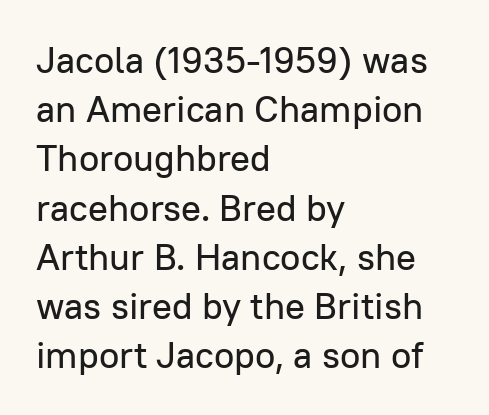
Q: Is the text italic (slanted)? A: No, it is upright.
Q: Is the typeface a serif or a sans-serif typeface? A: Sans-serif.
Q: Is the text underlined? A: No.
Q: How is the paragraph aligned? A: Left-aligned.
Q: Is the spacing between letters normal or unusually wide? A: Normal.
Q: Is the spacing between lines tight, normal or loose? A: Normal.
Q: Width (condensed, normal, or wide)? A: Normal.
Q: Stroke contrast? A: Low.
Q: x-height? A: Medium.
Q: Monospaced? A: No.
